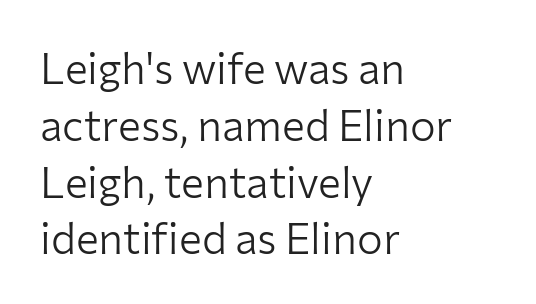
{"serif": "no", "italic": "no", "bold": "no", "weight": "light", "width": "normal", "stroke_contrast": "low", "x_height": "medium", "monospaced": "no", "underline": "no", "align": "left", "line_spacing": "normal", "line_spacing_ratio": 1.32, "letter_spacing": "normal", "letter_spacing_em": 0.0, "glyph_px": 43}
